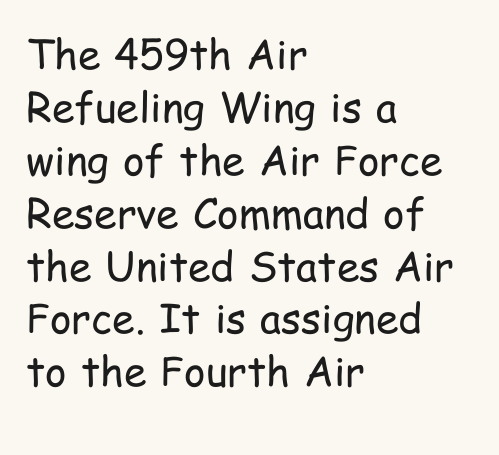
{"serif": "no", "italic": "no", "bold": "no", "weight": "regular", "width": "condensed", "stroke_contrast": "low", "x_height": "medium", "monospaced": "no", "underline": "no", "align": "left", "line_spacing": "normal", "line_spacing_ratio": 1.29, "letter_spacing": "normal", "letter_spacing_em": 0.0, "glyph_px": 41}
